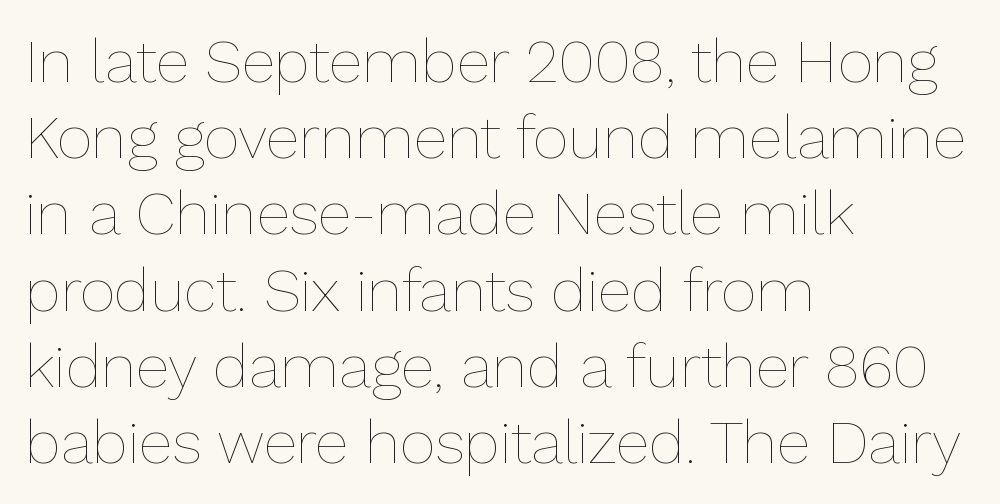
The image shows 61 px thin type, upright; set left-aligned, normal line spacing (1.25x), normal letter spacing, not underlined; low stroke contrast and a medium x-height.
